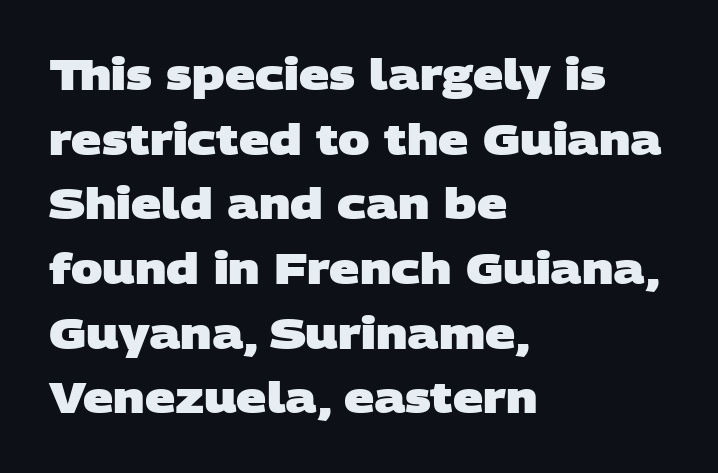
Q: Is the text bold? A: Yes.
Q: Is the typeface a serif or a sans-serif typeface? A: Sans-serif.
Q: Is the text underlined? A: No.
Q: How is the paragraph aligned? A: Left-aligned.
Q: Is the spacing between letters normal or unusually wide? A: Normal.
Q: Is the spacing between lines tight, normal or loose? A: Normal.
Q: Width (condensed, normal, or wide)? A: Wide.
Q: Stroke contrast? A: Low.
Q: x-height? A: Large.
Q: Monospaced? A: No.
